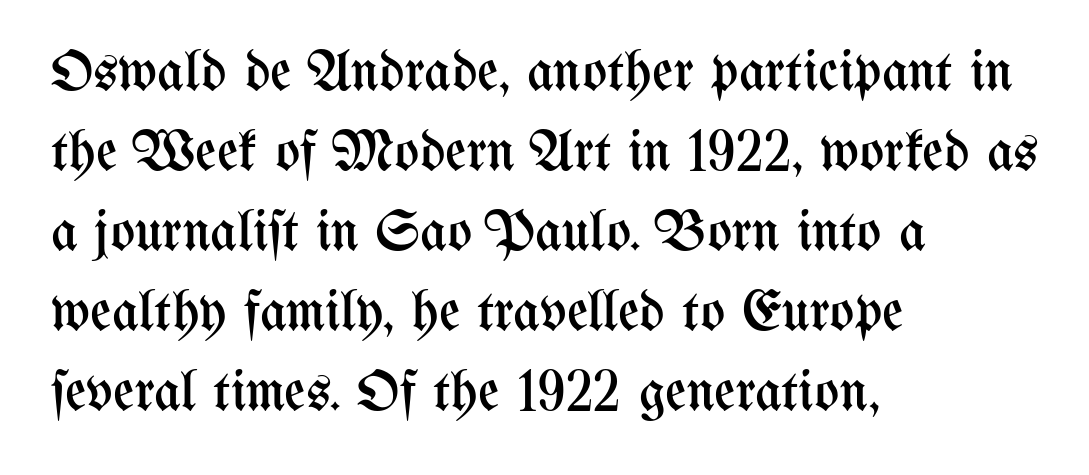
The image shows 58 px regular-weight, condensed type, upright; set left-aligned, normal line spacing (1.38x), normal letter spacing, not underlined; medium stroke contrast and a medium x-height.
